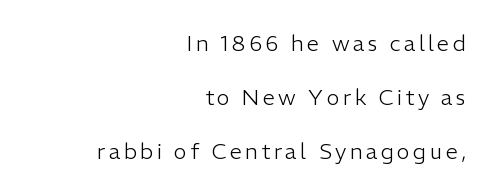
Q: Is the text bold? A: No.
Q: Is the text italic (slanted)? A: No, it is upright.
Q: Is the text underlined? A: No.
Q: How is the paragraph aligned? A: Right-aligned.
Q: Is the spacing between lines tight, normal or loose? A: Loose.
